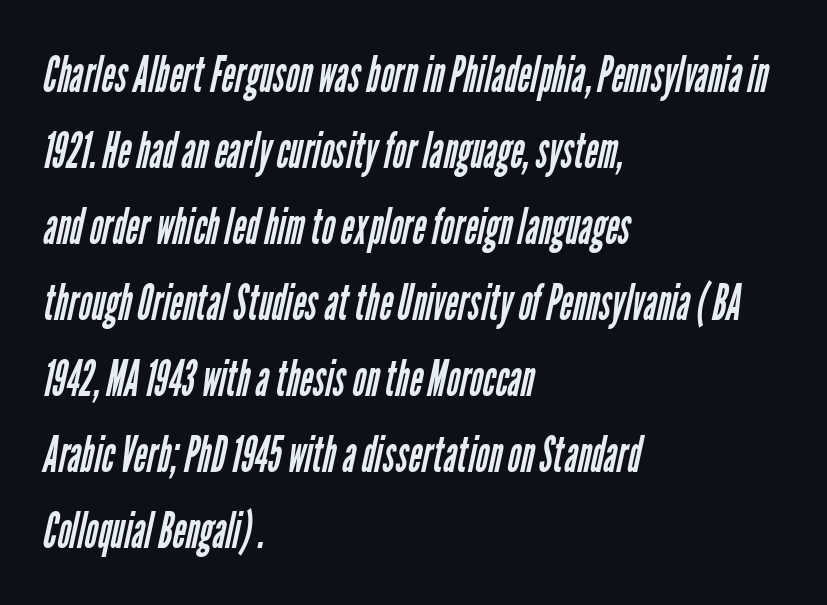
Q: Is the text bold? A: No.
Q: Is the typeface a serif or a sans-serif typeface? A: Sans-serif.
Q: Is the text underlined? A: No.
Q: How is the paragraph aligned? A: Left-aligned.
Q: Is the spacing between letters normal or unusually wide? A: Normal.
Q: Is the spacing between lines tight, normal or loose? A: Normal.
Q: Width (condensed, normal, or wide)? A: Condensed.
Q: Stroke contrast? A: Low.
Q: x-height? A: Medium.
Q: Monospaced? A: No.
